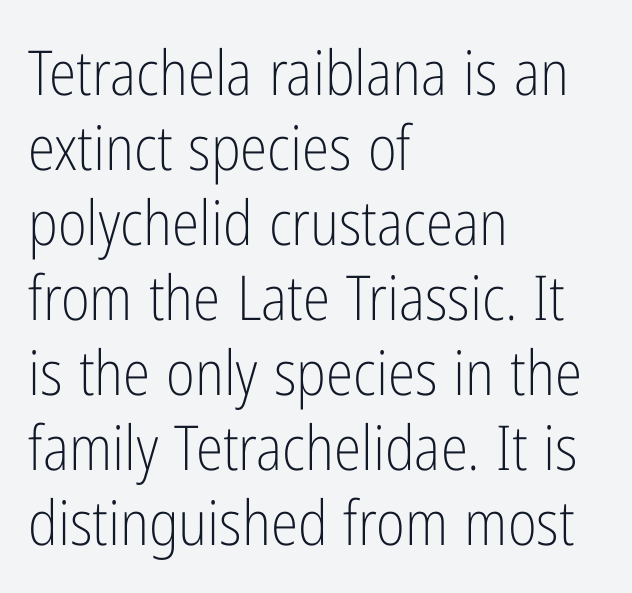
{"serif": "no", "italic": "no", "bold": "no", "weight": "light", "width": "condensed", "stroke_contrast": "low", "x_height": "medium", "monospaced": "no", "underline": "no", "align": "left", "line_spacing_ratio": 1.21, "letter_spacing": "normal", "letter_spacing_em": 0.0, "glyph_px": 62}
